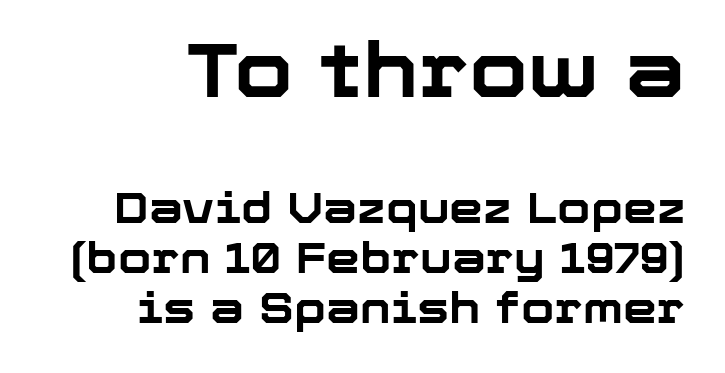
You'd pick this weight for a headline — it's a proper bold. Observe the absence of serifs on each vertical stroke in this sample. Tracking value appears to be zero — textbook default spacing. Which margin do the lines hug? The right one — the left edge is uneven.
